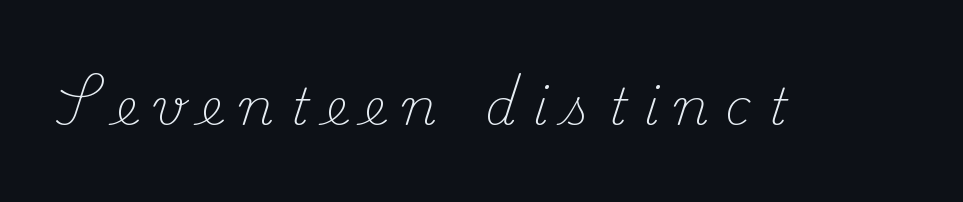
This reads as an unemphasized weight, regular at the heaviest. The foot of each line stays bare and open. Short note: letters widely spaced. Looks like regular typesetting: each glyph gets only the width it needs. A typesetter would label this face a serif.
